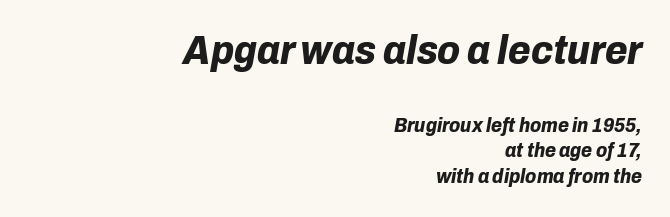
The image shows 41 px bold type, italic (leaning right); set right-aligned, normal line spacing (1.29x), normal letter spacing, not underlined; the first (top) block is 2.05x larger; low stroke contrast and a medium x-height.
